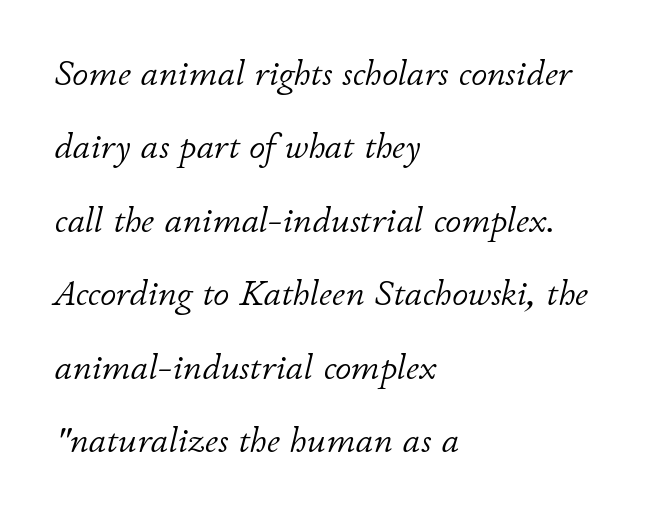
{"italic": "yes", "lean": "right", "slant_degrees": 11, "bold": "no", "weight": "light", "width": "normal", "stroke_contrast": "low", "x_height": "small", "monospaced": "no", "underline": "no", "align": "left", "line_spacing": "loose", "line_spacing_ratio": 2.04, "letter_spacing": "normal", "letter_spacing_em": 0.0, "glyph_px": 36}
